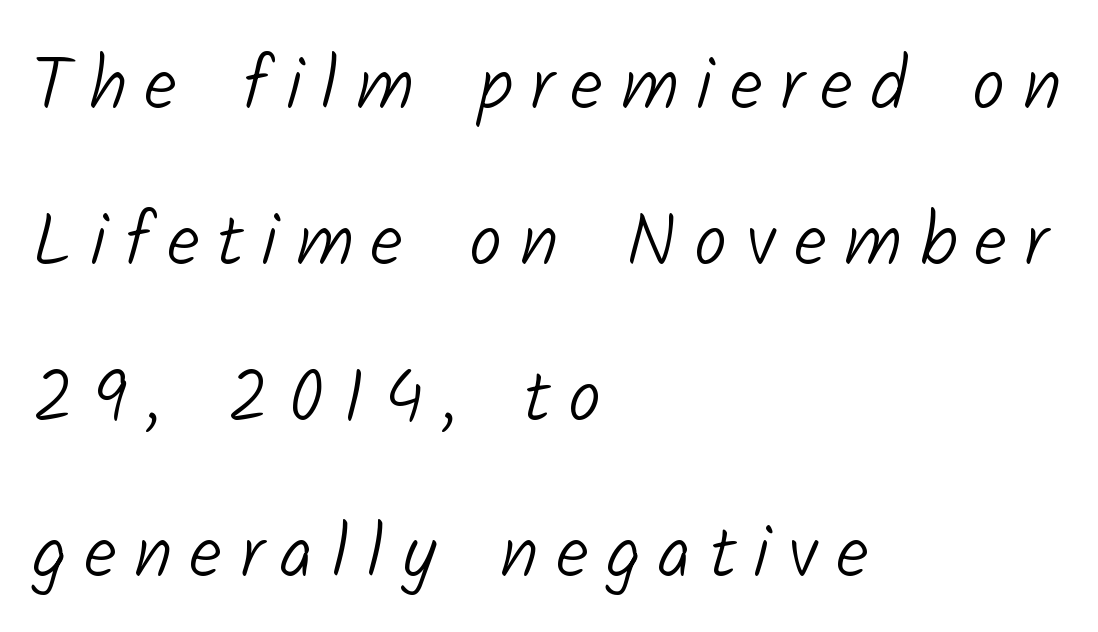
Q: Is the text bold? A: No.
Q: Is the typeface a serif or a sans-serif typeface? A: Sans-serif.
Q: Is the text underlined? A: No.
Q: How is the paragraph aligned? A: Left-aligned.
Q: Is the spacing between letters normal or unusually wide? A: Unusually wide.
Q: Is the spacing between lines tight, normal or loose? A: Loose.
Q: Width (condensed, normal, or wide)? A: Normal.
Q: Stroke contrast? A: Low.
Q: x-height? A: Medium.
Q: Monospaced? A: No.
